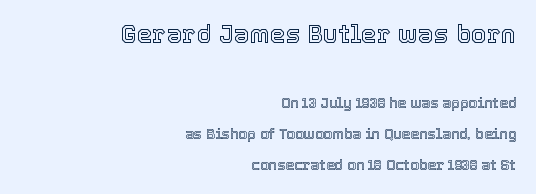
Q: Is the text italic (slanted)? A: No, it is upright.
Q: Is the text underlined? A: No.
Q: How is the paragraph aligned? A: Right-aligned.
Q: Is the spacing between letters normal or unusually wide? A: Normal.
Q: Is the spacing between lines tight, normal or loose? A: Loose.
Q: Which block of text is set in a larger size, the first (top) or the second (bottom)? A: The first (top) one.
